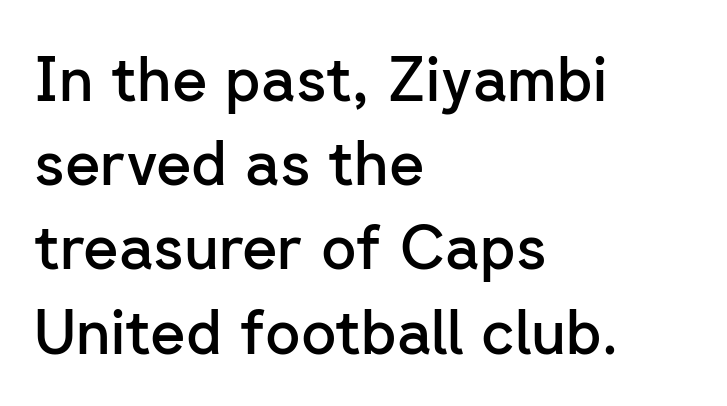
{"serif": "no", "italic": "no", "bold": "semi", "weight": "semibold", "width": "normal", "stroke_contrast": "low", "x_height": "medium", "monospaced": "no", "underline": "no", "align": "left", "line_spacing": "normal", "line_spacing_ratio": 1.38, "letter_spacing": "normal", "letter_spacing_em": 0.0, "glyph_px": 61}
